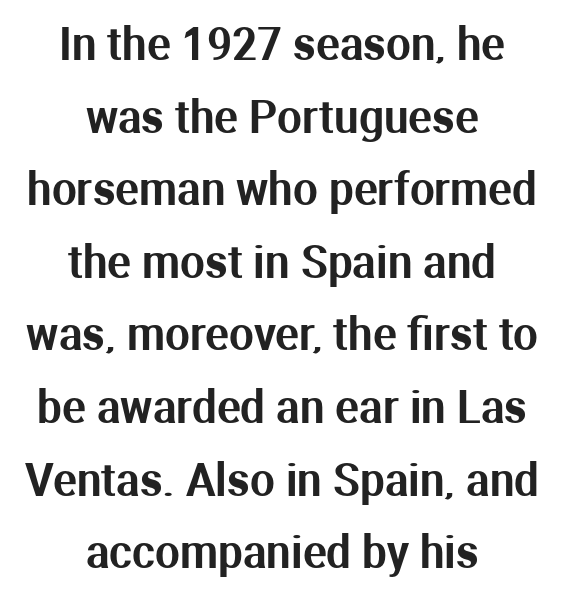
Clear beneath every line of the passage. Do the letters lean? They stand straight. In terms of letterform style, serifs are entirely absent. Casual observation: everything's sitting right in the middle. Note the varied advance widths — an 'i' is clearly narrower than an 'm'. Reading down the column, the eye jumps a familiar distance to each next line.
